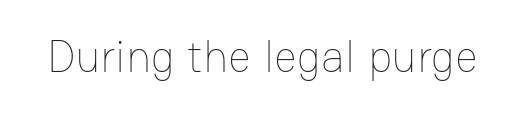
Q: Is the text bold? A: No.
Q: Is the text italic (slanted)? A: No, it is upright.
Q: Is the text underlined? A: No.
Q: Is the spacing between letters normal or unusually wide? A: Normal.
Q: Width (condensed, normal, or wide)? A: Normal.
Q: Stroke contrast? A: Low.
Q: x-height? A: Medium.
Q: Monospaced? A: No.
